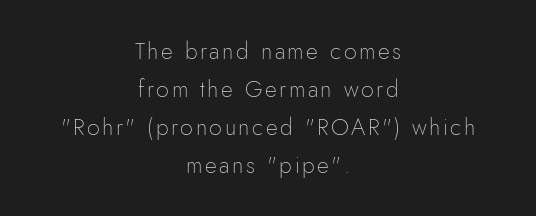
On a weight scale, this lands at 450 or below. How would I describe the line gaps? Plain and ordinary. Any mark beneath the type? The region is blank. One-word summary of the alignment: center.
